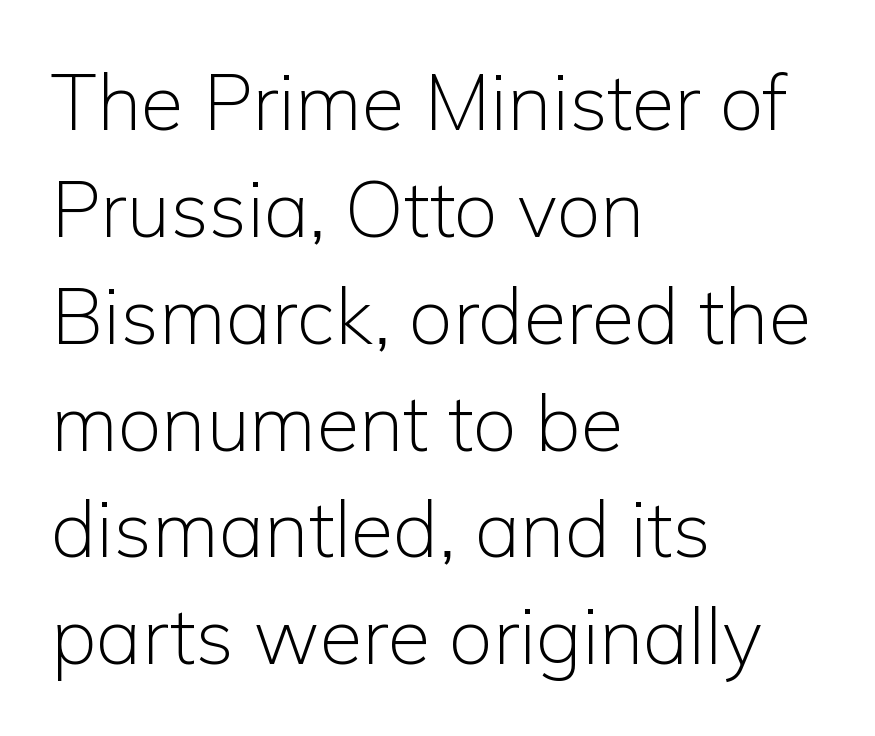
The image shows 78 px light sans-serif type, upright; set left-aligned, normal line spacing (1.37x), normal letter spacing, not underlined; low stroke contrast and a medium x-height.
